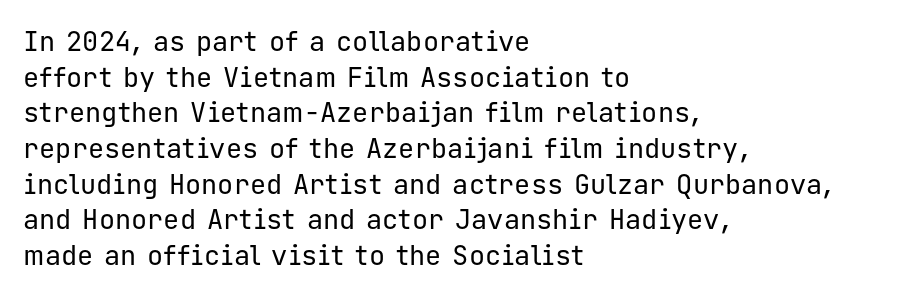
Notice how descenders clear the ascenders below comfortably — that's standard leading. Rule under the text: the space is simply empty. This rendering uses left alignment, leaving the right contour irregular. The type sits square on the baseline with zero lean. The font sits on the lighter half of the weight spectrum, regular included. The gaps between neighbouring characters are ordinary and unremarkable.
